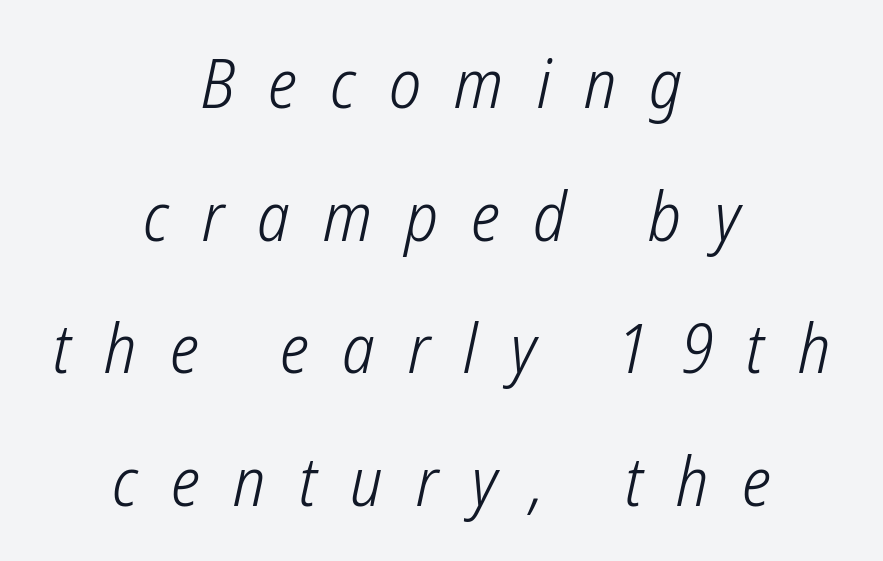
Q: Is the text bold? A: No.
Q: Is the typeface a serif or a sans-serif typeface? A: Sans-serif.
Q: Is the text underlined? A: No.
Q: How is the paragraph aligned? A: Centered.
Q: Is the spacing between letters normal or unusually wide? A: Unusually wide.
Q: Is the spacing between lines tight, normal or loose? A: Loose.
Q: Width (condensed, normal, or wide)? A: Condensed.
Q: Stroke contrast? A: Low.
Q: x-height? A: Medium.
Q: Monospaced? A: No.
